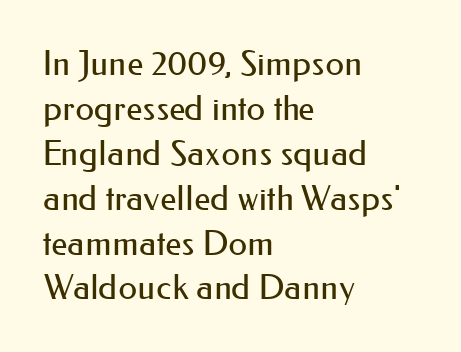
{"serif": "no", "italic": "no", "bold": "no", "weight": "regular", "width": "normal", "stroke_contrast": "medium", "x_height": "small", "monospaced": "no", "underline": "no", "align": "left", "line_spacing": "normal", "line_spacing_ratio": 1.32, "letter_spacing": "normal", "letter_spacing_em": 0.0, "glyph_px": 34}
